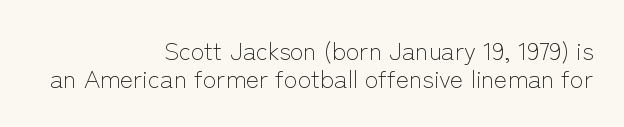
Is there much room between lines? No — they nearly touch. Has an underline been added? It has not. This is the regular roman posture of the typeface. Every row of glyphs terminates at an identical x-position on the right.
